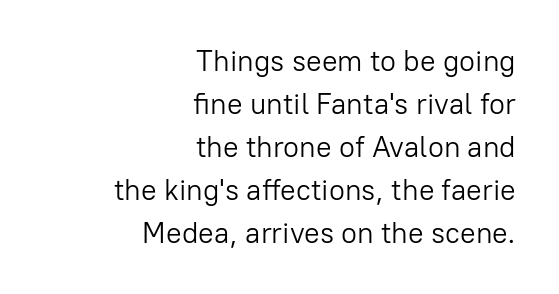
{"serif": "no", "italic": "no", "bold": "no", "weight": "light", "width": "normal", "stroke_contrast": "low", "x_height": "medium", "monospaced": "no", "underline": "no", "align": "right", "line_spacing": "normal", "line_spacing_ratio": 1.48, "letter_spacing": "normal", "letter_spacing_em": 0.0, "glyph_px": 29}
